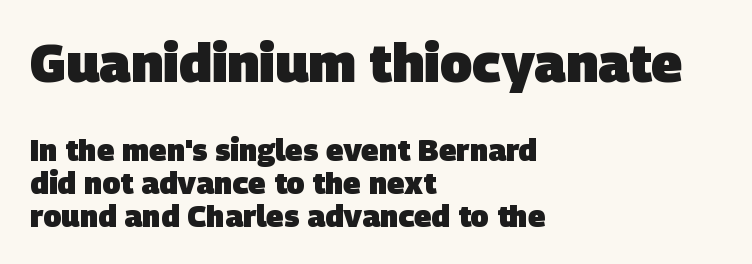
{"serif": "no", "bold": "yes", "weight": "heavy", "width": "normal", "stroke_contrast": "low", "x_height": "large", "monospaced": "no", "underline": "no", "align": "left", "line_spacing": "tight", "line_spacing_ratio": 1.1, "letter_spacing": "normal", "letter_spacing_em": 0.0, "larger_block": "first", "size_ratio": 1.77, "glyph_px": 53}
